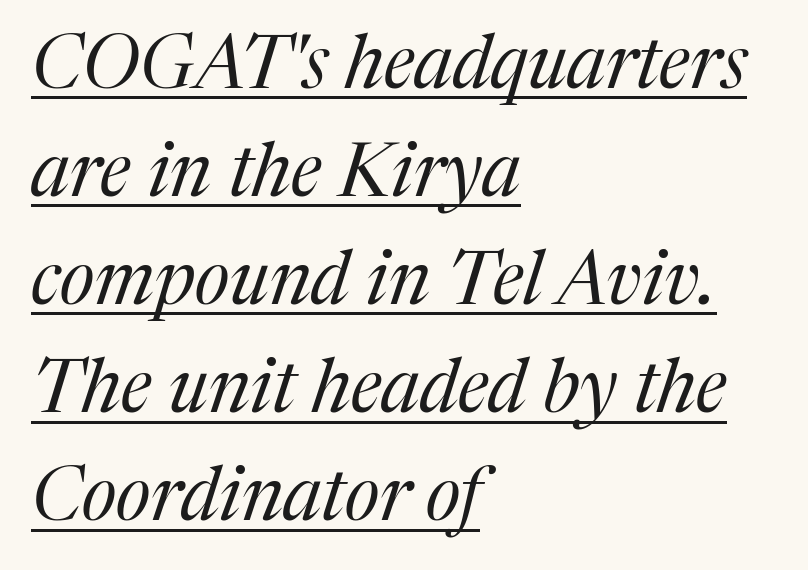
The image shows 74 px regular-weight serif type, italic (leaning right); set left-aligned, normal line spacing (1.46x), normal letter spacing, underlined; medium stroke contrast and a medium x-height.
